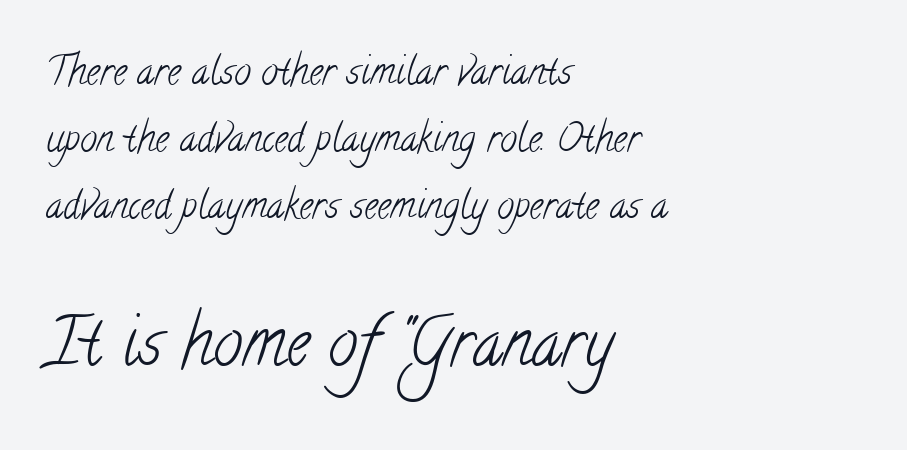
Q: Is the text bold? A: No.
Q: Is the text underlined? A: No.
Q: How is the paragraph aligned? A: Left-aligned.
Q: Is the spacing between letters normal or unusually wide? A: Normal.
Q: Which block of text is set in a larger size, the first (top) or the second (bottom)? A: The second (bottom) one.
Q: Width (condensed, normal, or wide)? A: Condensed.
Q: Stroke contrast? A: Low.
Q: x-height? A: Small.
Q: Monospaced? A: No.
